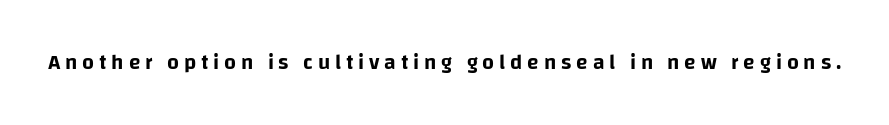
The image shows 21 px text type, upright; set unusually wide letter spacing (+0.23 em), not underlined.
